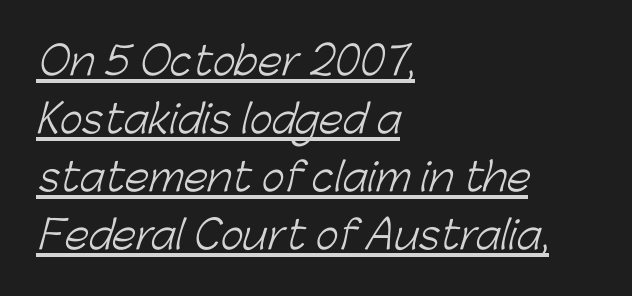
This rendering features underlined lettering. Characters follow at the spacing the type designer built in. A quiet, ordinary-to-light weight characterises the typeface. Leading: standard.
